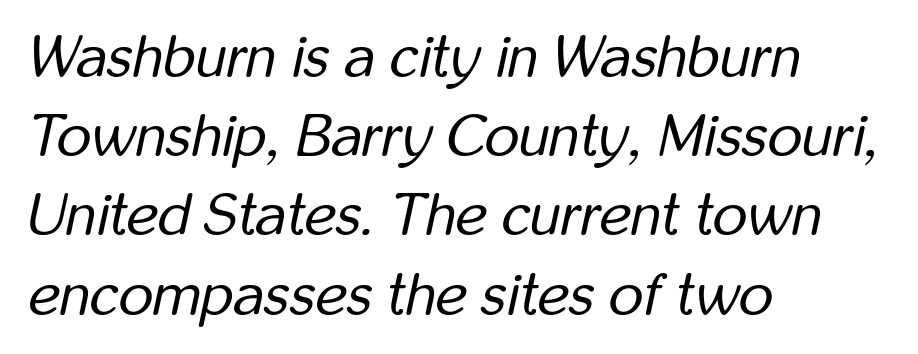
Varying glyph widths throughout — classic text-font behaviour. Compared with ordinary roman type, these characters are visibly tilted. Notice how the passage keeps a crisp vertical edge on the left only. Students, note that the glyphs here touch the page at normal intervals. Quick note: interline space is typical.
